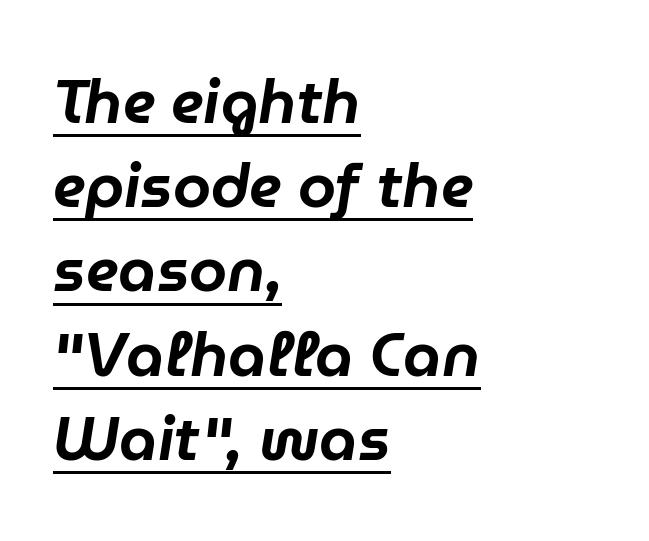
Q: Is the text italic (slanted)? A: Yes, it leans right by about 9 degrees.
Q: Is the text underlined? A: Yes.
Q: How is the paragraph aligned? A: Left-aligned.
Q: Is the spacing between letters normal or unusually wide? A: Normal.
Q: Is the spacing between lines tight, normal or loose? A: Normal.
Q: Width (condensed, normal, or wide)? A: Normal.
Q: Stroke contrast? A: Low.
Q: x-height? A: Medium.
Q: Monospaced? A: No.
